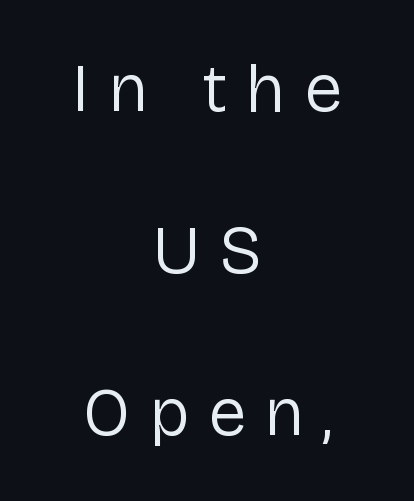
The image shows 68 px regular-weight sans-serif type, upright; set centered, loose line spacing (2.38x), unusually wide letter spacing (+0.27 em), not underlined; low stroke contrast and a medium x-height.
